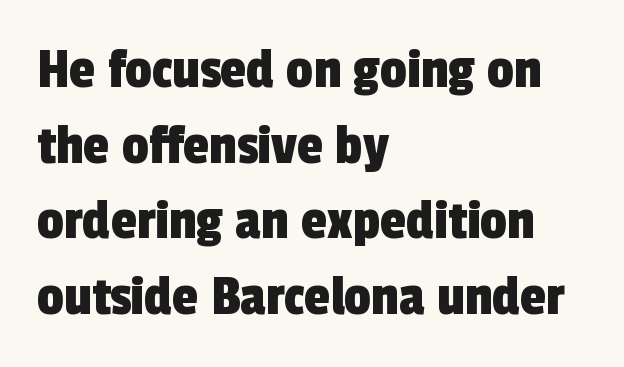
Q: Is the typeface a serif or a sans-serif typeface? A: Sans-serif.
Q: Is the text underlined? A: No.
Q: How is the paragraph aligned? A: Left-aligned.
Q: Is the spacing between letters normal or unusually wide? A: Normal.
Q: Is the spacing between lines tight, normal or loose? A: Normal.
Q: Width (condensed, normal, or wide)? A: Condensed.
Q: x-height? A: Medium.
Q: Monospaced? A: No.
